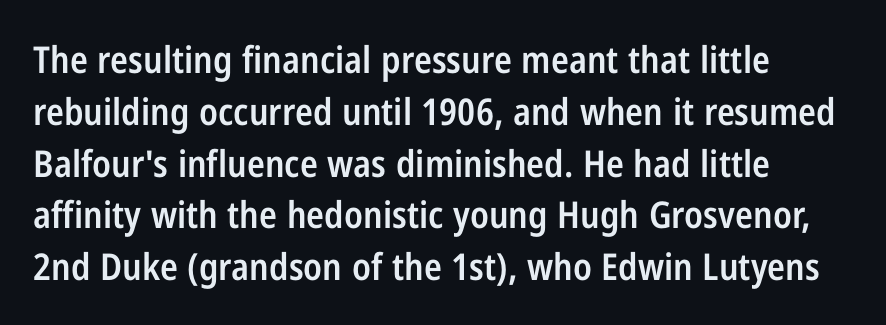
{"serif": "no", "italic": "no", "bold": "semi", "weight": "semibold", "width": "condensed", "stroke_contrast": "low", "x_height": "medium", "monospaced": "no", "underline": "no", "align": "left", "line_spacing": "normal", "line_spacing_ratio": 1.4, "letter_spacing": "normal", "letter_spacing_em": 0.0, "glyph_px": 37}
